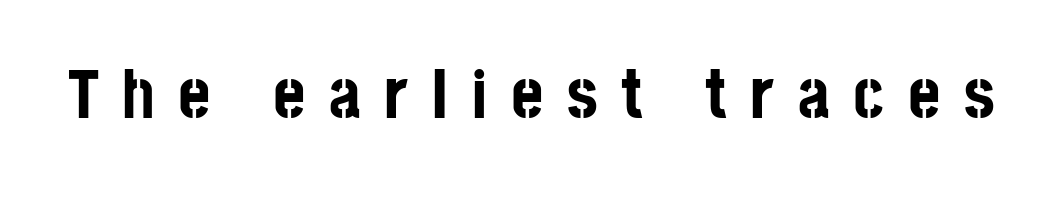
{"serif": "no", "italic": "no", "bold": "yes", "weight": "bold", "width": "condensed", "stroke_contrast": "low", "x_height": "large", "monospaced": "no", "underline": "no", "letter_spacing": "wide", "letter_spacing_em": 0.34, "glyph_px": 69}
